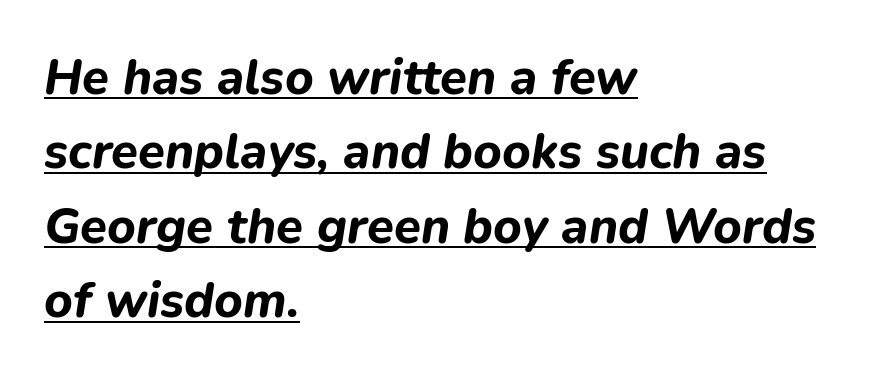
The image shows 49 px bold type, italic (leaning right); set left-aligned, normal line spacing (1.52x), normal letter spacing, underlined; low stroke contrast and a medium x-height.
